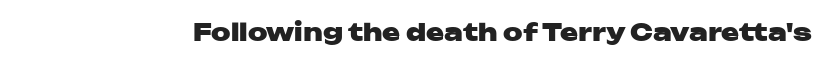
Q: Is the text bold? A: Yes.
Q: Is the text italic (slanted)? A: No, it is upright.
Q: Is the text underlined? A: No.
Q: Is the spacing between letters normal or unusually wide? A: Normal.
